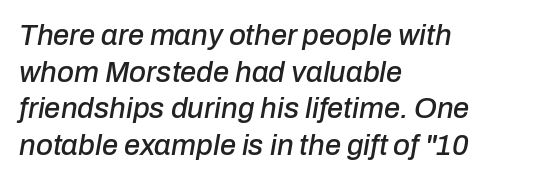
The image shows 29 px text type, italic (leaning right); set left-aligned, normal line spacing (1.26x), normal letter spacing, not underlined; low stroke contrast and a medium x-height.
